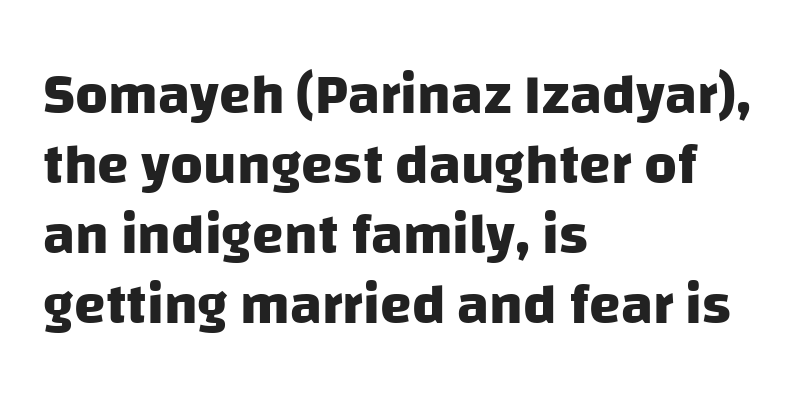
{"serif": "no", "bold": "yes", "weight": "heavy", "width": "normal", "stroke_contrast": "low", "x_height": "large", "monospaced": "no", "underline": "no", "align": "left", "line_spacing_ratio": 1.23, "letter_spacing": "normal", "letter_spacing_em": 0.0, "glyph_px": 57}
